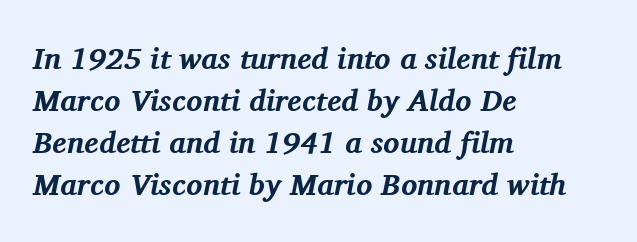
Check the space under the baseline: it is left empty. Notice how the passage keeps a crisp vertical edge on the left only. The typesetting leans heavy: a genuine bold. Here the designer chose a conventional face with non-uniform glyph widths. Note: serifs present on the glyphs. Notice how descenders clear the ascenders below comfortably — that's standard leading.
